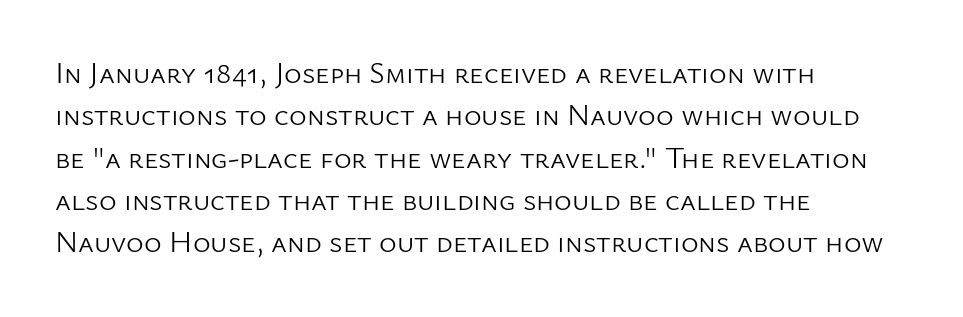
The image shows 30 px light sans-serif type, upright; set left-aligned, normal line spacing (1.41x), normal letter spacing, not underlined; low stroke contrast and a medium x-height.
